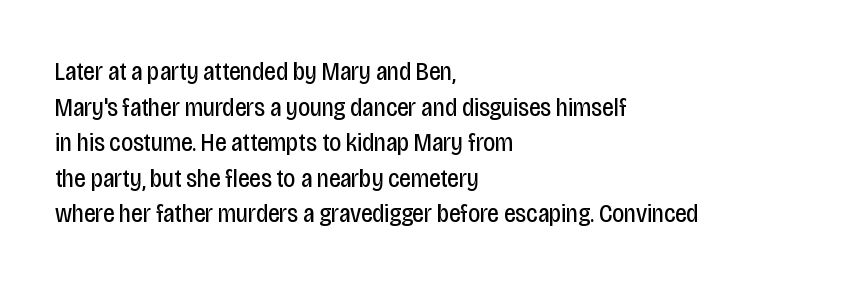
Q: Is the text bold? A: No.
Q: Is the text italic (slanted)? A: No, it is upright.
Q: Is the text underlined? A: No.
Q: How is the paragraph aligned? A: Left-aligned.
Q: Is the spacing between letters normal or unusually wide? A: Normal.
Q: Is the spacing between lines tight, normal or loose? A: Normal.
